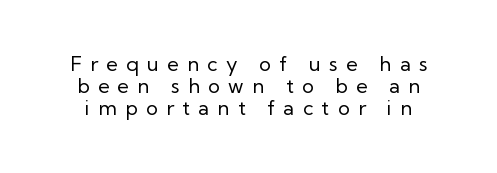
The passage shown is not bold in any degree. Ordinary non-slanted type is in use. Descender tails drop into unmarked territory. Substantial extra tracking has been applied to these lines.
